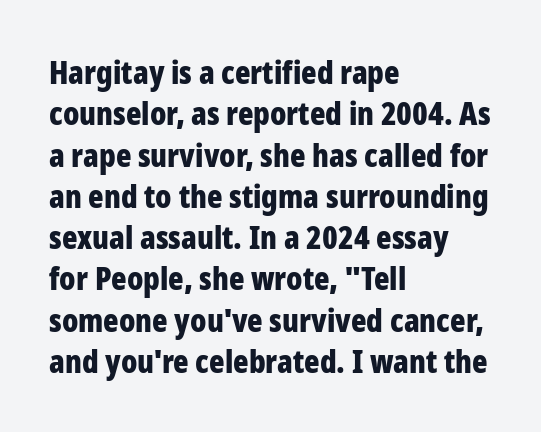
The image shows 32 px bold, condensed sans-serif type, upright; set left-aligned, normal line spacing (1.29x), normal letter spacing, not underlined; low stroke contrast and a medium x-height.
